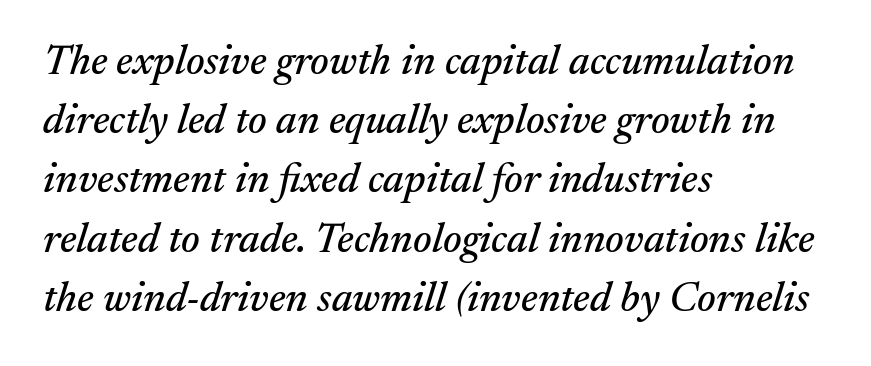
Observe the lean: these are italic letterforms. Proportional: the letters do not fall into vertical columns. Words float on clear page, feet unadorned. The text block is weighted toward the left margin, trailing off unevenly rightward. Tracking value appears to be zero — textbook default spacing.
